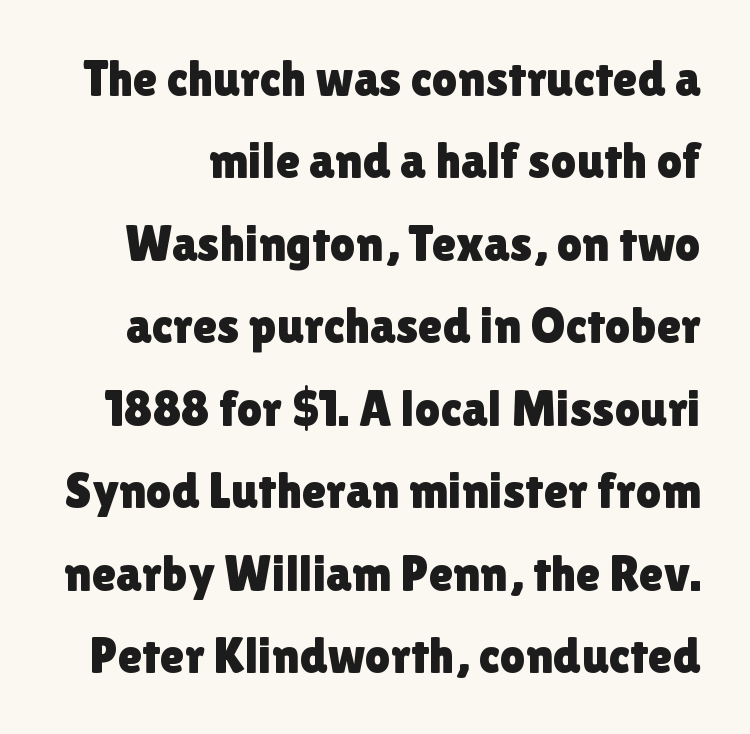
Honestly, the row spacing looks completely unremarkable. Here the designer chose a conventional face with non-uniform glyph widths. What kind of face is this? One without serifs — a sans. Unlike italic type, these characters show no tilt at all. What stands out about the letter spacing? Nothing — it is the standard amount. The passage shown is not underscored anywhere.
